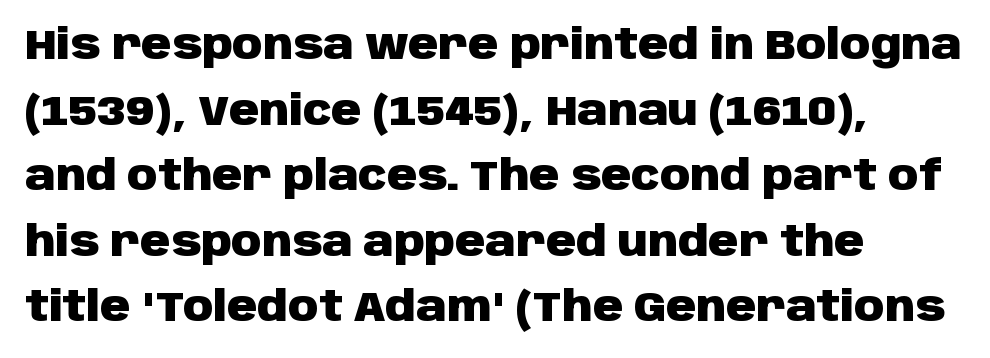
{"serif": "no", "italic": "no", "bold": "yes", "weight": "heavy", "width": "normal", "stroke_contrast": "low", "x_height": "large", "monospaced": "no", "underline": "no", "align": "left", "line_spacing": "normal", "line_spacing_ratio": 1.56, "letter_spacing": "normal", "letter_spacing_em": 0.0, "glyph_px": 42}
